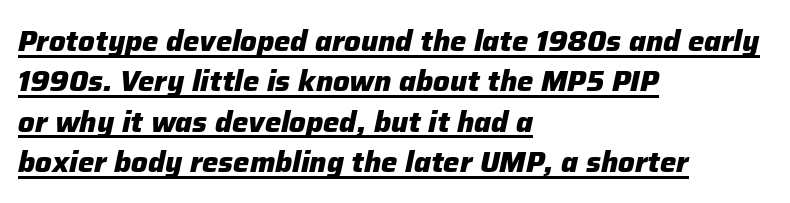
{"italic": "yes", "lean": "right", "slant_degrees": 12, "bold": "yes", "weight": "heavy", "width": "normal", "stroke_contrast": "low", "x_height": "medium", "monospaced": "no", "underline": "yes", "align": "left", "line_spacing": "normal", "line_spacing_ratio": 1.39, "letter_spacing": "normal", "letter_spacing_em": 0.0, "glyph_px": 29}
